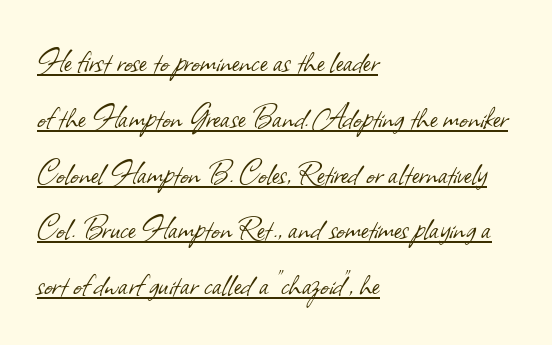
{"serif": "no", "bold": "no", "weight": "light", "width": "normal", "stroke_contrast": "low", "x_height": "small", "monospaced": "no", "underline": "yes", "align": "left", "line_spacing": "normal", "line_spacing_ratio": 1.55, "letter_spacing": "normal", "letter_spacing_em": 0.0, "glyph_px": 36}
